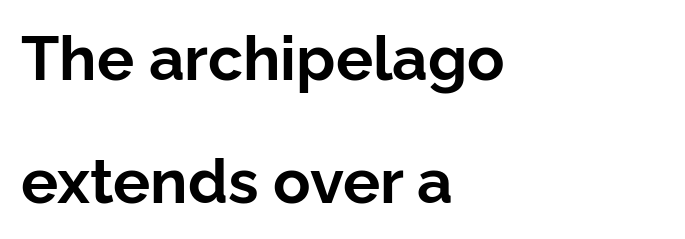
The image shows 62 px bold sans-serif type, upright; set left-aligned, loose line spacing (1.98x), normal letter spacing, not underlined; low stroke contrast and a medium x-height.
